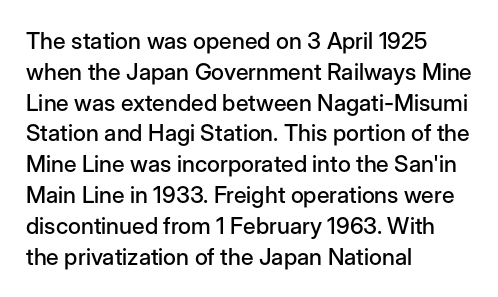
Q: Is the text italic (slanted)? A: No, it is upright.
Q: Is the text underlined? A: No.
Q: How is the paragraph aligned? A: Left-aligned.
Q: Is the spacing between letters normal or unusually wide? A: Normal.
Q: Is the spacing between lines tight, normal or loose? A: Normal.
